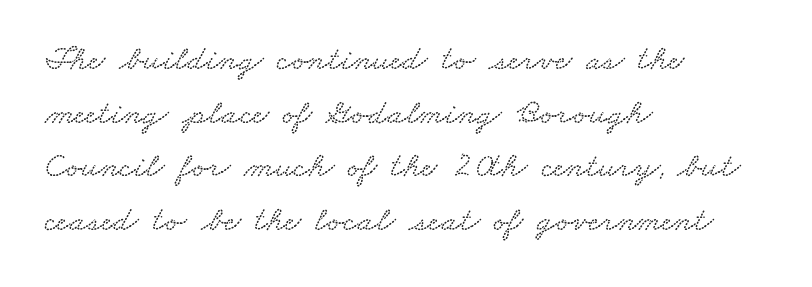
A typesetter would call this zero additional tracking. Baseline-to-baseline distance is the conventional proportion of letter height. The letters advance in unequal steps, a hallmark of proportional type. The lines are quadded left. Honestly, there is no underline to notice here at all.
